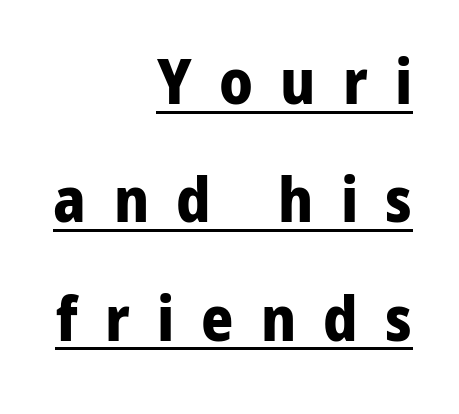
This is heavy type, rendered in bold. Glyph-to-glyph distance is far greater than everyday printed text. The passage shown stacks its lines with a broad gap. The passage shown is typed in a proportional face where columns would drift. Where is the straight margin? On the right.
